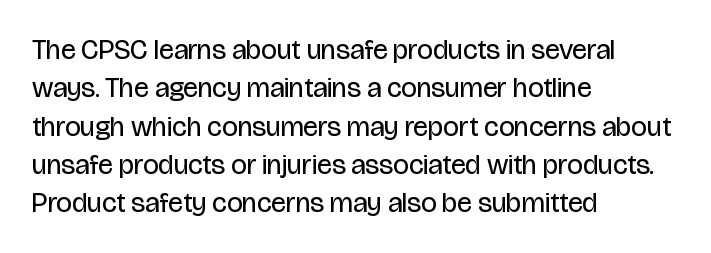
Spacing verdict: proportional, widths tailored to each character. Ink coverage per letter is moderate at most. The area under the type is left untouched. The typesetter chose a ragged-right arrangement here.
